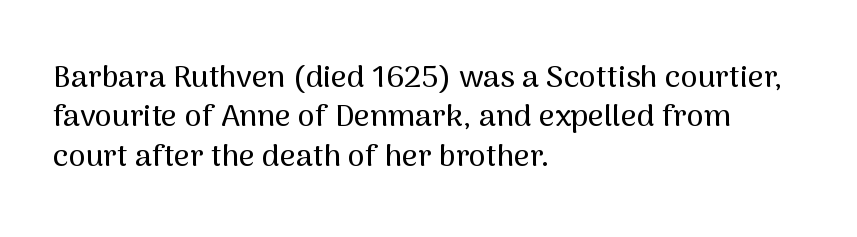
Underlining? Definitely not there. You can tell it's not italic because the verticals are truly vertical. No extra tracking has been applied to these lines. All the whitespace from short lines collects on the right. How would I describe the line gaps? Plain and ordinary. A typesetter would call this proportional, since set widths differ per character.
